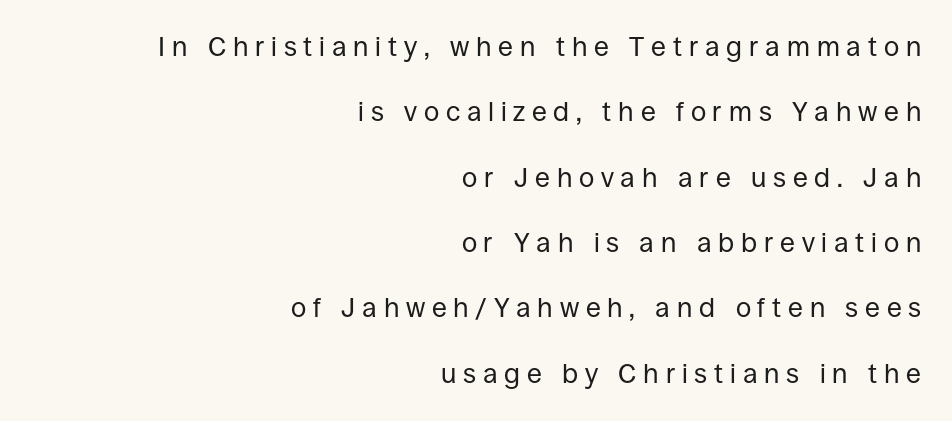
The image shows 27 px text type, upright; set right-aligned, loose line spacing (2.42x), unusually wide letter spacing (+0.25 em), not underlined.
